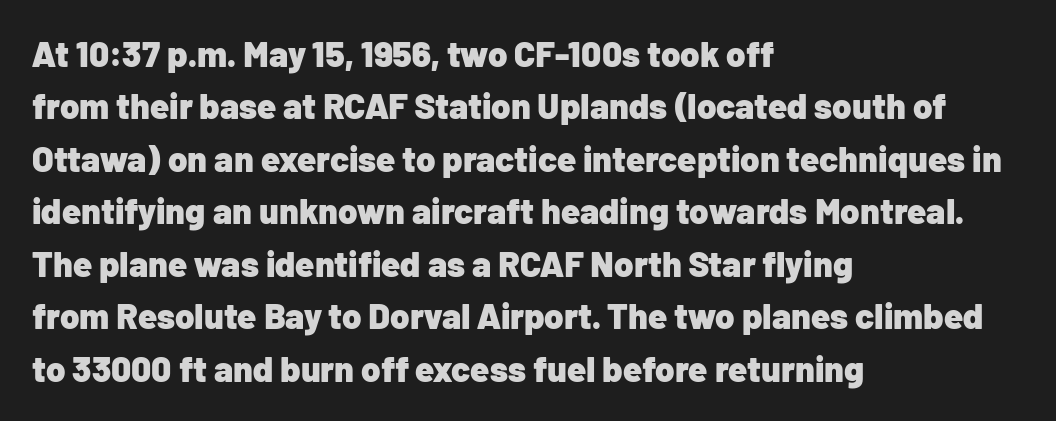
The image shows 35 px heavy sans-serif type, upright; set left-aligned, normal line spacing (1.5x), normal letter spacing, not underlined; low stroke contrast and a medium x-height.
